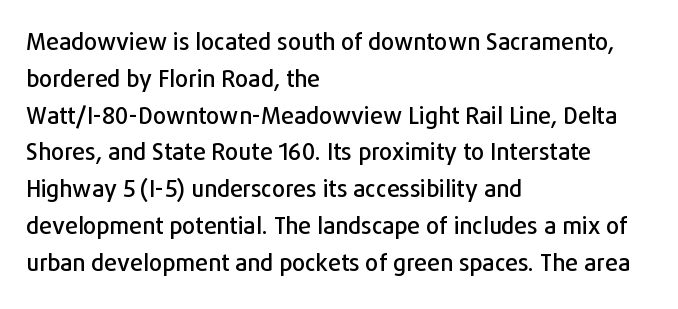
The image shows 23 px text type, upright; set left-aligned, normal line spacing (1.6x), normal letter spacing, not underlined.
